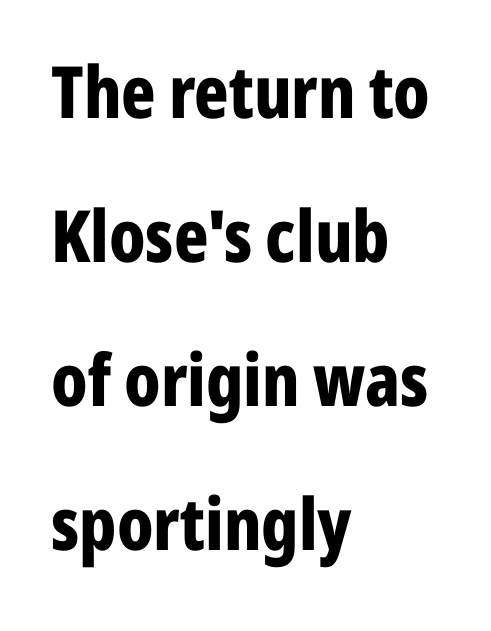
{"serif": "no", "italic": "no", "bold": "yes", "weight": "bold", "width": "condensed", "stroke_contrast": "low", "x_height": "medium", "monospaced": "no", "underline": "no", "align": "left", "line_spacing": "loose", "line_spacing_ratio": 2.0, "letter_spacing": "normal", "letter_spacing_em": 0.0, "glyph_px": 72}
